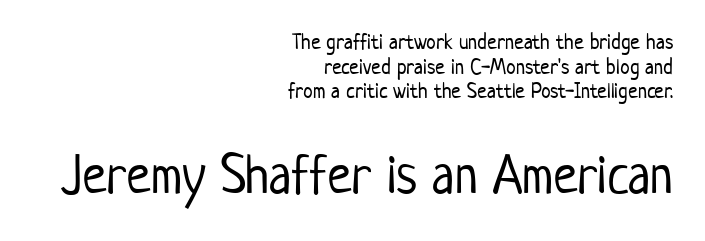
Q: Is the text bold? A: No.
Q: Is the text italic (slanted)? A: No, it is upright.
Q: Is the typeface a serif or a sans-serif typeface? A: Sans-serif.
Q: Is the text underlined? A: No.
Q: How is the paragraph aligned? A: Right-aligned.
Q: Is the spacing between letters normal or unusually wide? A: Normal.
Q: Is the spacing between lines tight, normal or loose? A: Tight.
Q: Which block of text is set in a larger size, the first (top) or the second (bottom)? A: The second (bottom) one.
Q: Width (condensed, normal, or wide)? A: Condensed.
Q: Stroke contrast? A: Low.
Q: x-height? A: Medium.
Q: Monospaced? A: No.
